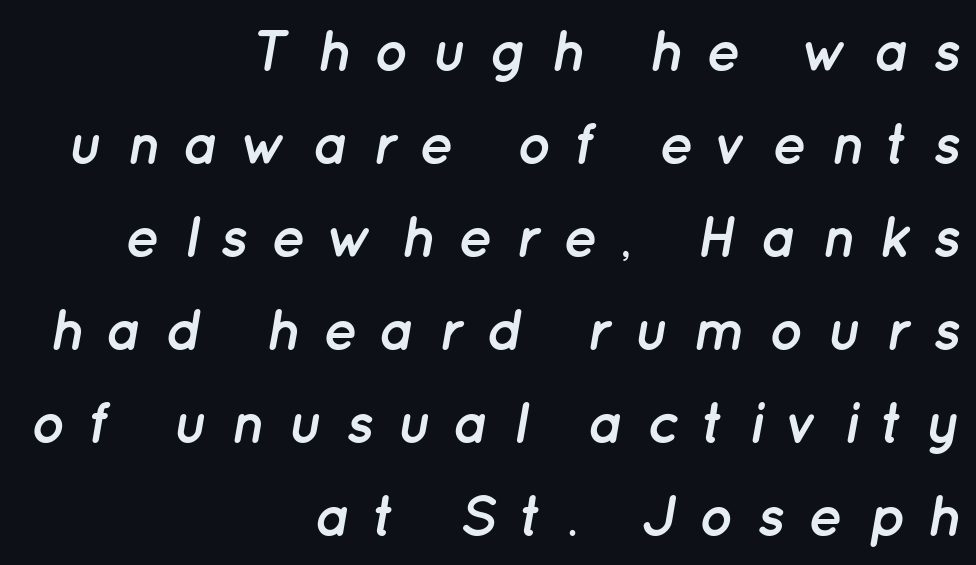
{"italic": "yes", "lean": "right", "slant_degrees": 12, "bold": "yes", "weight": "semibold", "width": "normal", "stroke_contrast": "low", "x_height": "medium", "monospaced": "no", "underline": "no", "align": "right", "line_spacing": "normal", "line_spacing_ratio": 1.63, "letter_spacing": "wide", "letter_spacing_em": 0.4, "glyph_px": 57}
